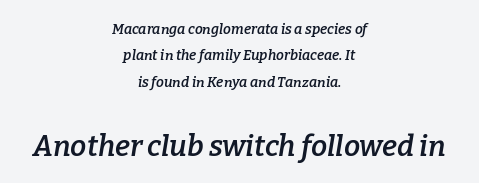
{"serif": "yes", "italic": "yes", "lean": "right", "slant_degrees": 9, "bold": "semi", "weight": "semibold", "width": "normal", "stroke_contrast": "low", "x_height": "medium", "monospaced": "no", "underline": "no", "align": "center", "line_spacing_ratio": 1.89, "letter_spacing": "normal", "letter_spacing_em": 0.0, "larger_block": "second", "size_ratio": 2.07, "glyph_px": 29}
